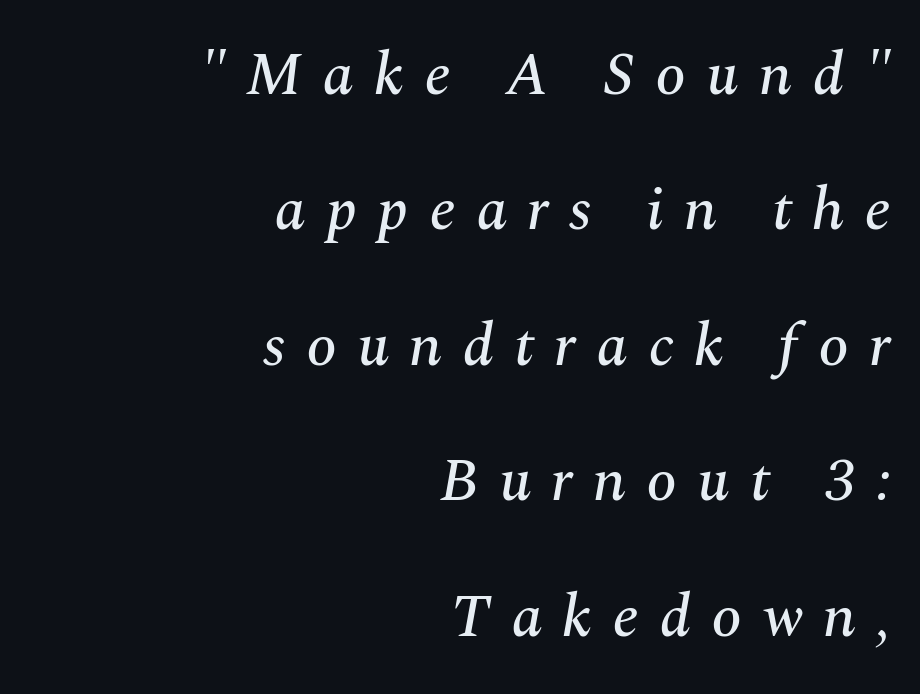
The image shows 61 px serif type, italic (leaning right); set right-aligned, loose line spacing (2.22x), unusually wide letter spacing (+0.33 em), not underlined; medium stroke contrast and a medium x-height.
